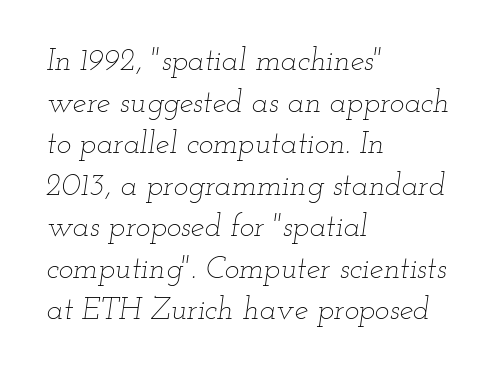
Has an underline been added? It has not. In terms of letterspacing, this is plain default setting. Looks like regular typesetting: each glyph gets only the width it needs. The ragged edge is on the right, which tells us the setting is flush left. No extra ink here — the face is not bold. The block of text has a typical density, with ordinary space between rows.
